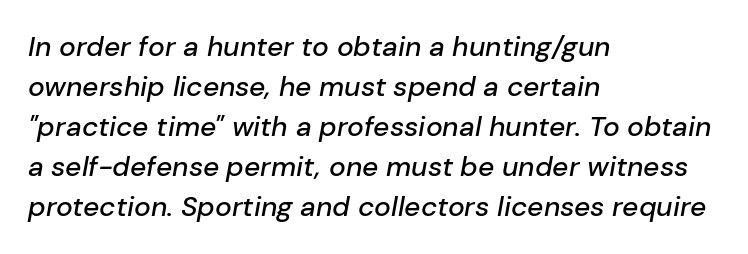
Underlining? Definitely not there. Tracking here is standard; glyphs follow each other at the usual distance. Vertical spacing — default. Compared with a centered layout, this one pins lines to the left instead. Character widths vary here, with narrow letters taking less room than wide ones. The axis of the letterforms is tilted away from vertical.
